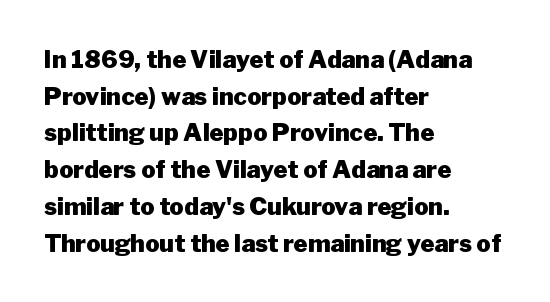
The image shows 24 px bold type, upright; set left-aligned, normal line spacing (1.53x), normal letter spacing, not underlined.
